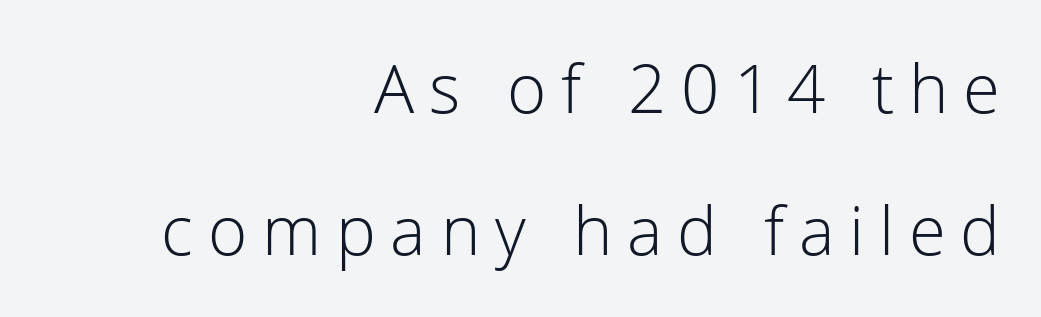
The image shows 67 px light sans-serif type, upright; set right-aligned, loose line spacing (2.12x), unusually wide letter spacing (+0.22 em), not underlined; low stroke contrast and a medium x-height.
